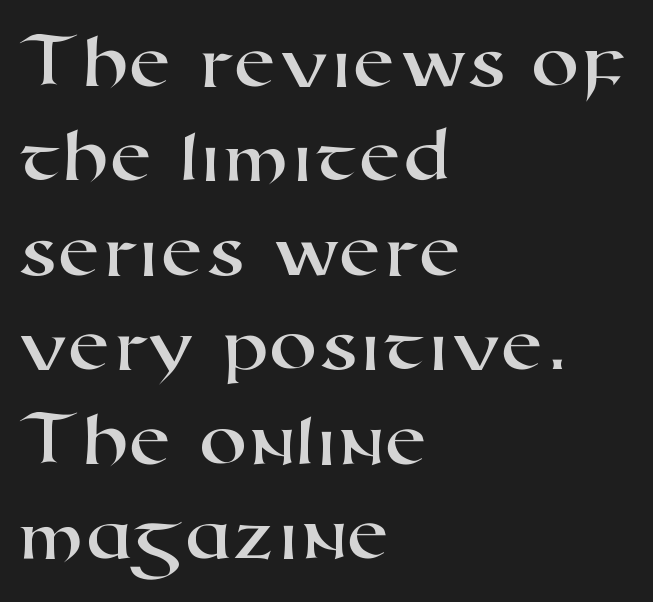
{"serif": "no", "width": "wide", "stroke_contrast": "high", "x_height": "medium", "monospaced": "no", "underline": "no", "align": "left", "line_spacing_ratio": 1.21, "letter_spacing": "normal", "letter_spacing_em": 0.0, "glyph_px": 78}
